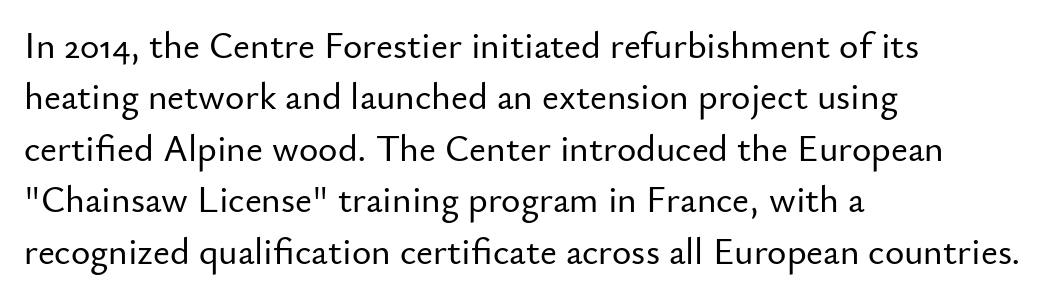
The image shows 37 px sans-serif type, upright; set left-aligned, normal line spacing (1.39x), normal letter spacing, not underlined; low stroke contrast and a small x-height.
